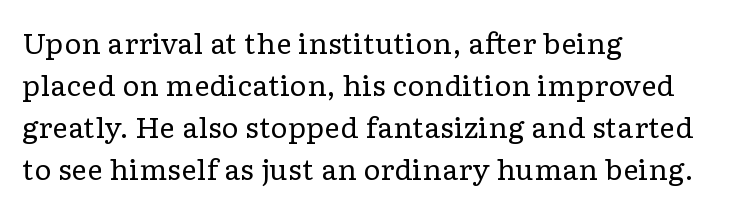
Q: Is the text bold? A: No.
Q: Is the text italic (slanted)? A: No, it is upright.
Q: Is the text underlined? A: No.
Q: How is the paragraph aligned? A: Left-aligned.
Q: Is the spacing between letters normal or unusually wide? A: Normal.
Q: Is the spacing between lines tight, normal or loose? A: Normal.
